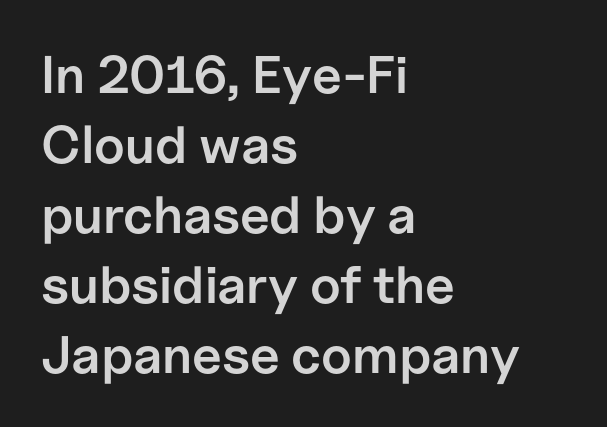
{"serif": "no", "italic": "no", "bold": "semi", "weight": "semibold", "width": "normal", "stroke_contrast": "low", "x_height": "medium", "monospaced": "no", "underline": "no", "align": "left", "line_spacing": "normal", "line_spacing_ratio": 1.32, "letter_spacing": "normal", "letter_spacing_em": 0.0, "glyph_px": 53}
